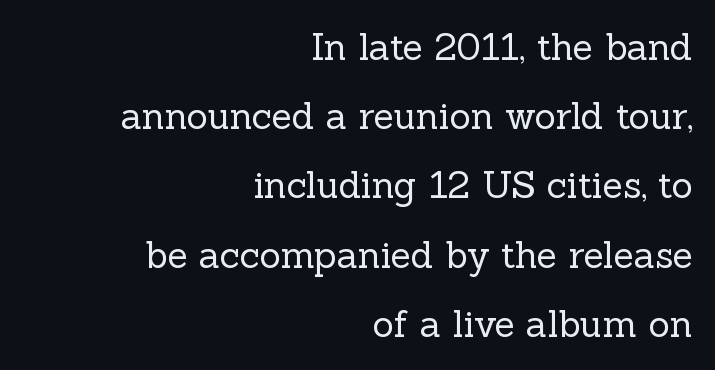
Letter spacing: default. The font sits on the lighter half of the weight spectrum, regular included. The space directly below the letters is spotless. The setting favours the right margin, as signatures and pull-quotes sometimes do. In terms of posture, this sample is upright.
